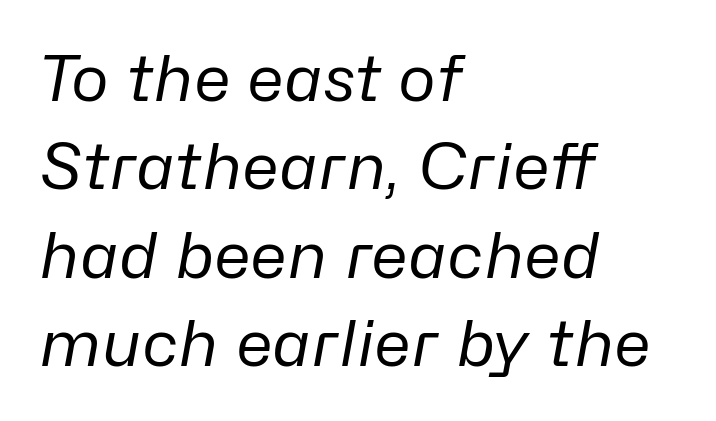
The image shows 64 px regular-weight type, italic (leaning right); set left-aligned, normal line spacing (1.38x), normal letter spacing, not underlined; low stroke contrast and a medium x-height.
